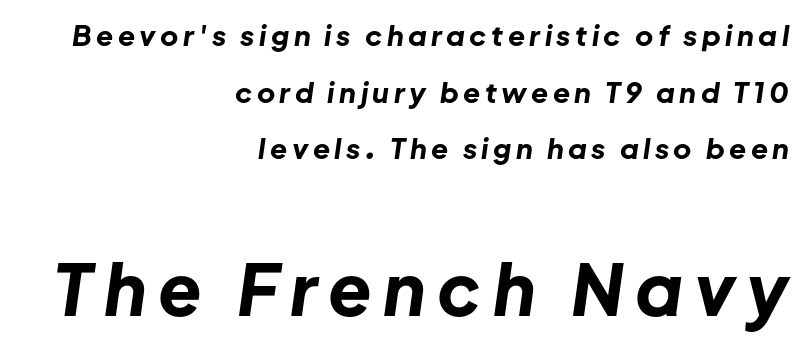
Q: Is the text bold? A: Yes.
Q: Is the text italic (slanted)? A: Yes, it leans right by about 8 degrees.
Q: Is the text underlined? A: No.
Q: How is the paragraph aligned? A: Right-aligned.
Q: Is the spacing between lines tight, normal or loose? A: Loose.
Q: Which block of text is set in a larger size, the first (top) or the second (bottom)? A: The second (bottom) one.
Q: Width (condensed, normal, or wide)? A: Normal.
Q: Stroke contrast? A: Low.
Q: x-height? A: Medium.
Q: Monospaced? A: No.
